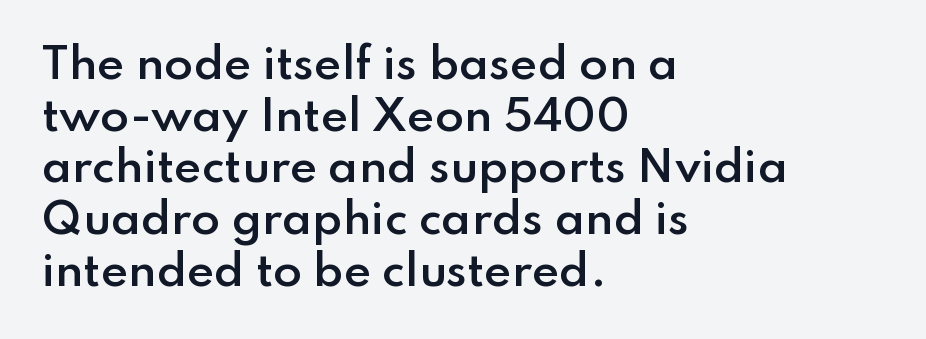
A classic flush-left, rag-right setting is used for this passage. A fair bit of extra ink — the face is semibold, not bold. These lines are rendered in a variable-pitch font. Ascenders rise straight up at ninety degrees.
